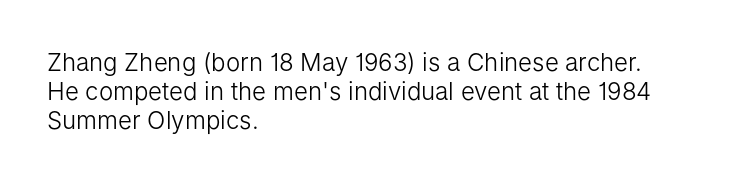
{"italic": "no", "bold": "no", "underline": "no", "align": "left", "line_spacing_ratio": 1.2, "letter_spacing": "normal", "letter_spacing_em": 0.0, "glyph_px": 24}
